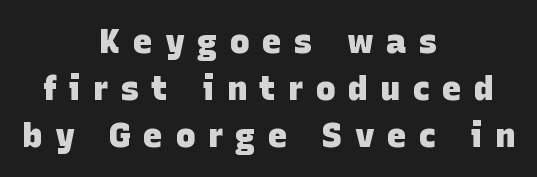
Q: Is the text bold? A: Yes.
Q: Is the typeface a serif or a sans-serif typeface? A: Sans-serif.
Q: Is the text underlined? A: No.
Q: How is the paragraph aligned? A: Centered.
Q: Is the spacing between letters normal or unusually wide? A: Unusually wide.
Q: Is the spacing between lines tight, normal or loose? A: Normal.
Q: Width (condensed, normal, or wide)? A: Normal.
Q: Stroke contrast? A: Low.
Q: x-height? A: Large.
Q: Monospaced? A: No.
